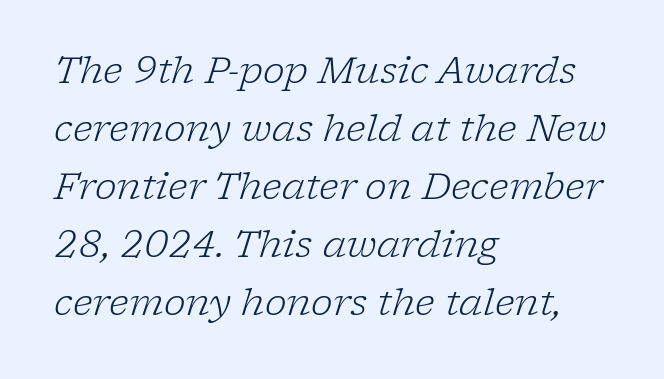
The image shows 37 px light serif type, italic (leaning right); set left-aligned, normal line spacing (1.57x), normal letter spacing, not underlined; low stroke contrast and a medium x-height.
